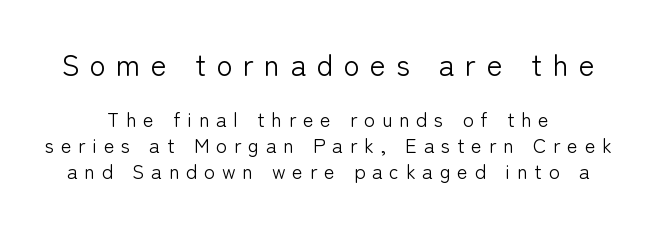
The image shows 30 px light sans-serif type, upright; set normal line spacing (1.28x), unusually wide letter spacing (+0.34 em), not underlined; the first (top) block is 1.5x larger; low stroke contrast and a medium x-height.
